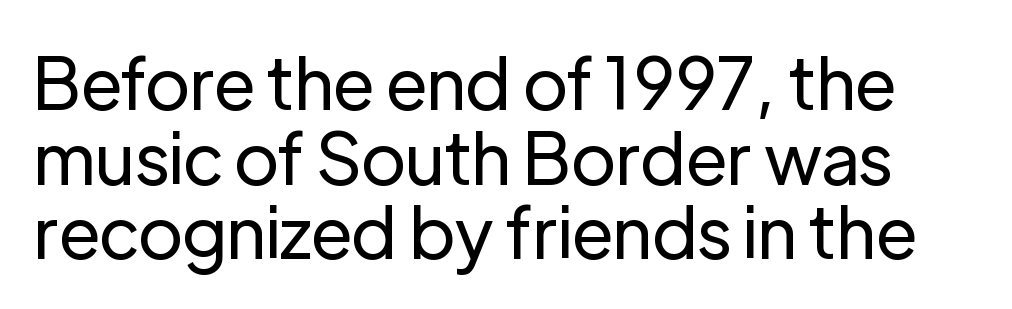
{"serif": "no", "italic": "no", "bold": "no", "weight": "regular", "width": "normal", "stroke_contrast": "low", "x_height": "medium", "monospaced": "no", "underline": "no", "line_spacing": "tight", "line_spacing_ratio": 1.05, "letter_spacing": "normal", "letter_spacing_em": 0.0, "glyph_px": 71}
